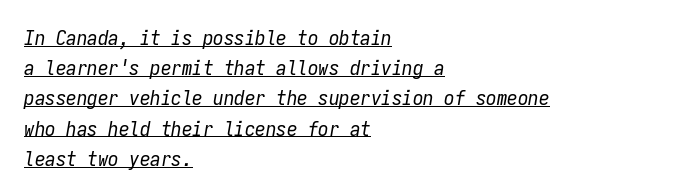
Q: Is the text bold? A: No.
Q: Is the text italic (slanted)? A: Yes, it leans right by about 9 degrees.
Q: Is the text underlined? A: Yes.
Q: How is the paragraph aligned? A: Left-aligned.
Q: Is the spacing between letters normal or unusually wide? A: Normal.
Q: Is the spacing between lines tight, normal or loose? A: Normal.
